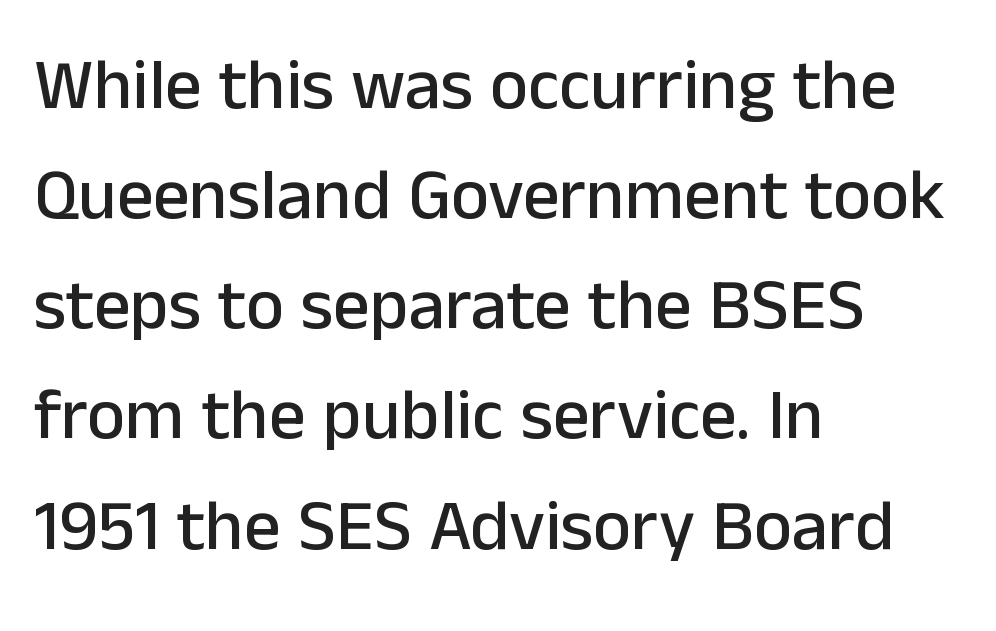
Q: Is the text italic (slanted)? A: No, it is upright.
Q: Is the typeface a serif or a sans-serif typeface? A: Sans-serif.
Q: Is the text underlined? A: No.
Q: How is the paragraph aligned? A: Left-aligned.
Q: Is the spacing between letters normal or unusually wide? A: Normal.
Q: Is the spacing between lines tight, normal or loose? A: Normal.
Q: Width (condensed, normal, or wide)? A: Normal.
Q: Stroke contrast? A: Low.
Q: x-height? A: Medium.
Q: Monospaced? A: No.
